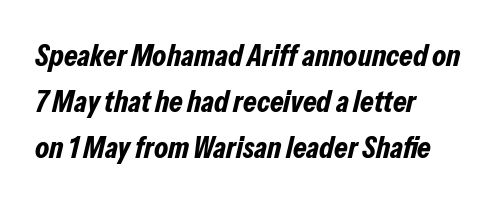
The image shows 31 px bold, condensed type, italic (leaning right); set left-aligned, normal line spacing (1.48x), normal letter spacing, not underlined; low stroke contrast and a medium x-height.
